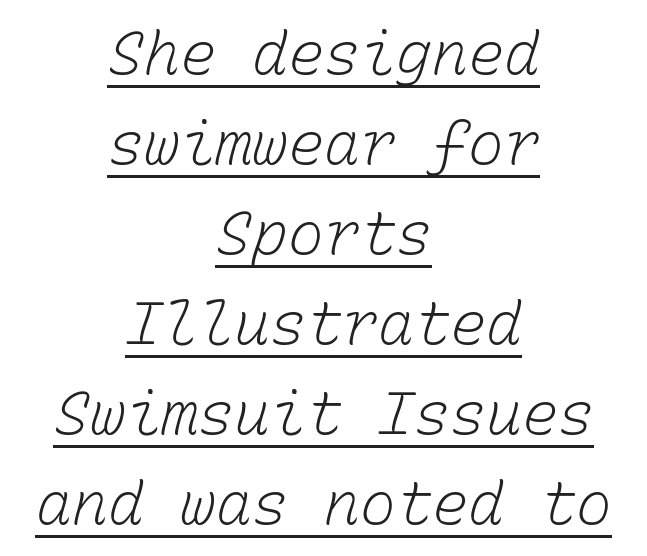
{"bold": "no", "weight": "light", "width": "normal", "stroke_contrast": "low", "x_height": "medium", "monospaced": "yes", "underline": "yes", "align": "center", "line_spacing": "normal", "line_spacing_ratio": 1.5, "letter_spacing": "normal", "letter_spacing_em": 0.0, "glyph_px": 60}
